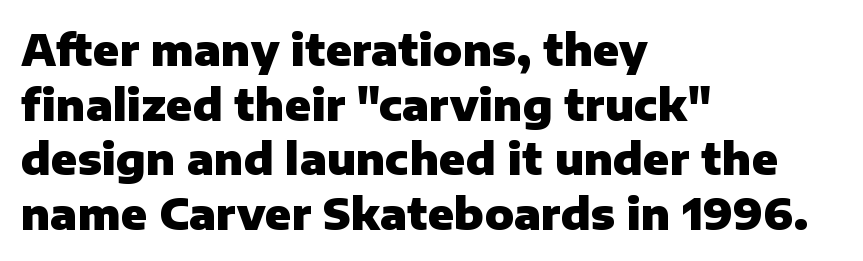
Stroke thickness is high; the sample reads as a true bold. Inter-character spacing is left at the font's built-in metrics. Is this a fixed-width face? No — the glyphs have proportional, varying widths. Nothing sits at the stroke ends, so this counts as sans-serif. Every stem runs plumb, perpendicular to the baseline.
